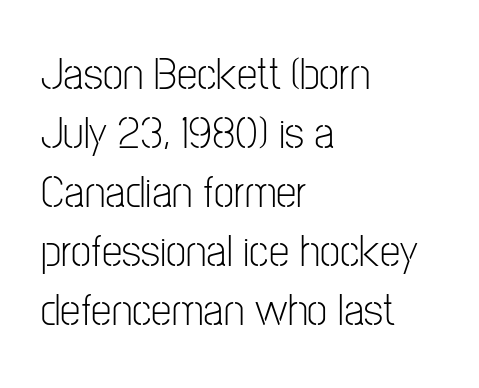
The image shows 46 px light, condensed sans-serif type, upright; set left-aligned, normal line spacing (1.28x), normal letter spacing, not underlined; low stroke contrast and a medium x-height.
